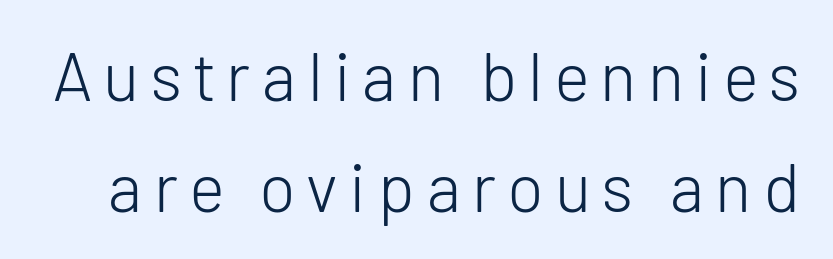
The face used here is proportionally spaced, like ordinary book or web type. The typeface chosen for these lines omits serifs. Unmarked baselines from the first word to the last. The letters stand upright; this is a roman face. Rows of type keep a routine distance in the vertical direction.
